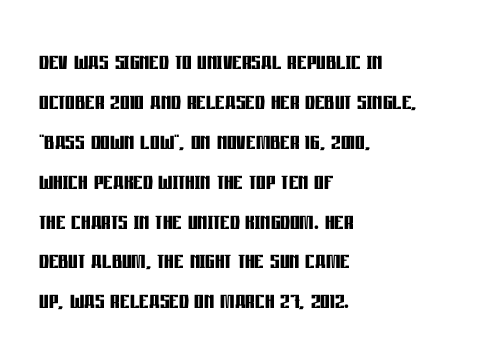
Only glyphs here, with clear space below each row. Evenly set lines give the paragraph a standard silhouette. Is the block centered? No — it sits flush against the left margin. Observe the ordinary spacing: letters are neighbours, not strangers.
